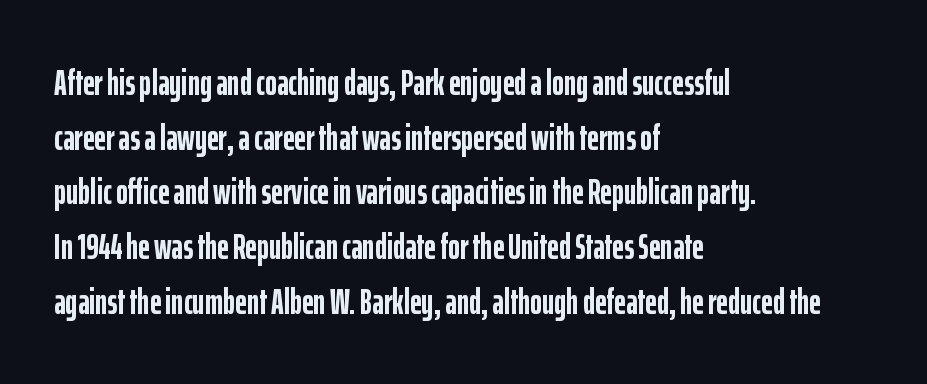
A typesetter would call this proportional, since set widths differ per character. The face used here is rendered with its standard letterfit. Any mark beneath the type? The region is blank. The letters carry no serifs — their stems end cleanly without finishing strokes.
